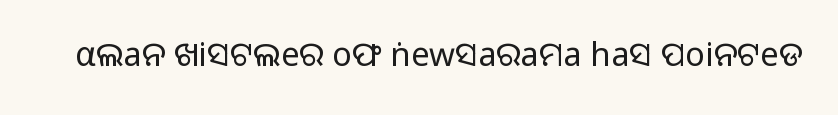
The glyphs in this specimen are sans serif. The cut favours lightness, reaching ordinary text weight at its darkest. Is this a fixed-width face? No — the glyphs have proportional, varying widths. Every stem runs plumb, perpendicular to the baseline. Rule under the text: the space is simply empty.
